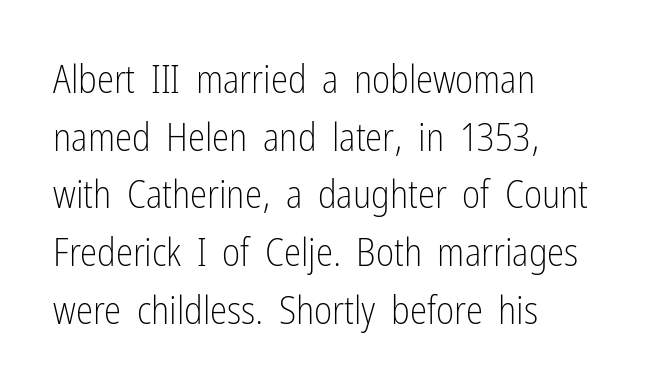
Summary of weight: not heavy and not bold. Check under the words: just untouched page. This sample keeps an unexceptional amount of space between lines. Rendered with straight, roman letterforms. Font category for this specimen: sans-serif. The passage shown has conventional tracking throughout.
